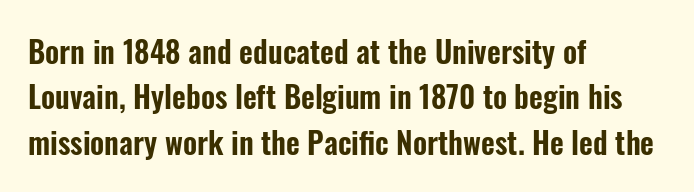
{"serif": "no", "italic": "no", "width": "condensed", "stroke_contrast": "low", "x_height": "medium", "monospaced": "no", "underline": "no", "align": "left", "line_spacing": "normal", "line_spacing_ratio": 1.51, "letter_spacing": "normal", "letter_spacing_em": 0.0, "glyph_px": 30}
